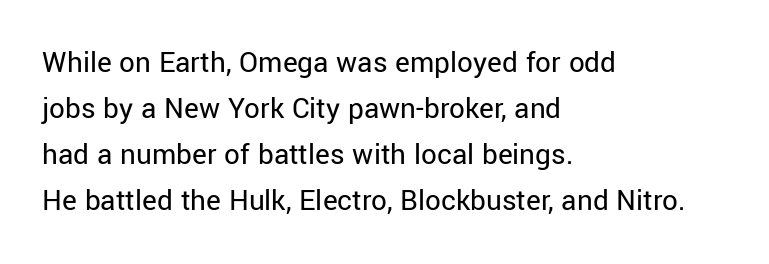
Layout note: lines flush left. The line texture is even and compact thanks to regular tracking. Note: no serifs on the glyphs. A normal amount of white space separates one row of letters from the next. The letters look calm and open, with moderate or lighter stems.
